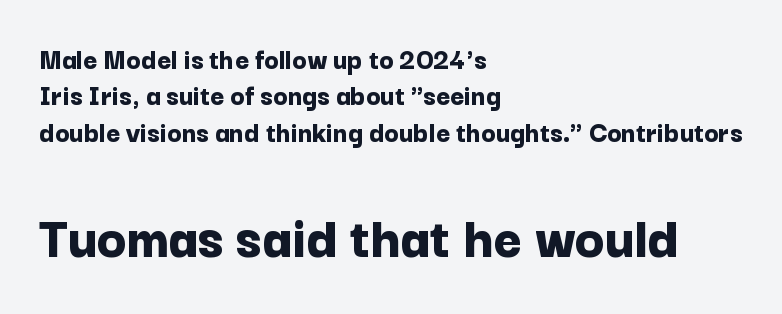
The area under the type is left untouched. Notice how the stems are strictly vertical — no italics here. A typesetter would call this proportional, since set widths differ per character. Pretty heavy lettering here — definitely bold. Check where the strokes stop: nothing finishes them off — pure sans. Typesetter's note — lower block bumped up in size, upper block left smaller.
